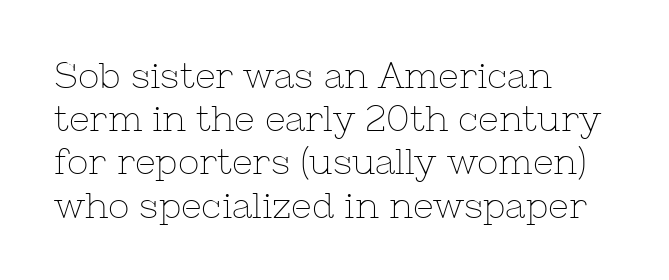
{"serif": "yes", "italic": "no", "bold": "no", "weight": "thin", "width": "normal", "stroke_contrast": "low", "x_height": "medium", "monospaced": "no", "underline": "no", "align": "left", "line_spacing_ratio": 1.2, "letter_spacing": "normal", "letter_spacing_em": 0.0, "glyph_px": 36}
